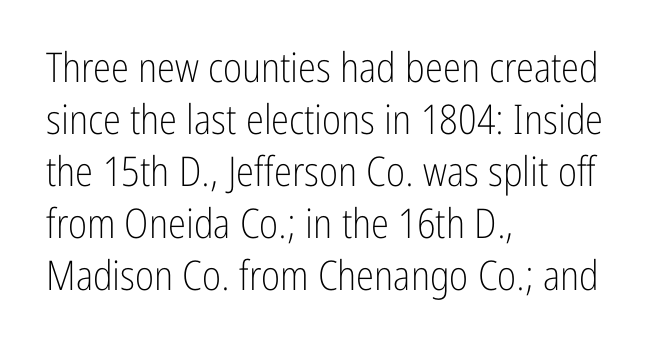
Think of a printed novel: that variable character pitch is what you see here. Normally led — the rows are evenly, conventionally spaced. Stroke terminals: plain, sans-serif. Upright lettering throughout. Letters rest on an invisible, unmarked baseline.
